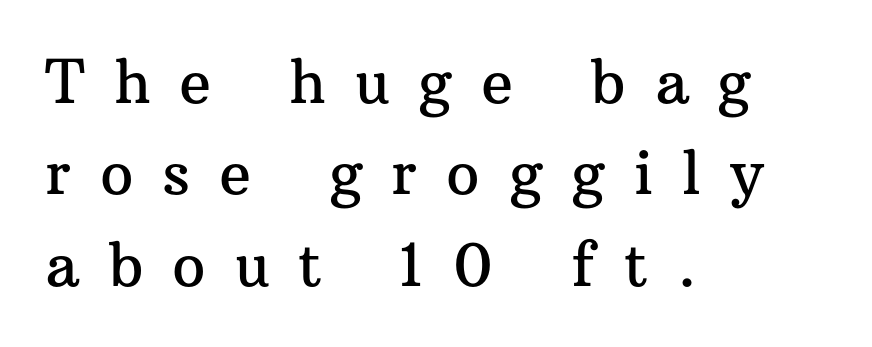
The image shows 59 px serif type, upright; set left-aligned, normal line spacing (1.55x), unusually wide letter spacing (+0.49 em), not underlined; medium stroke contrast and a medium x-height.
